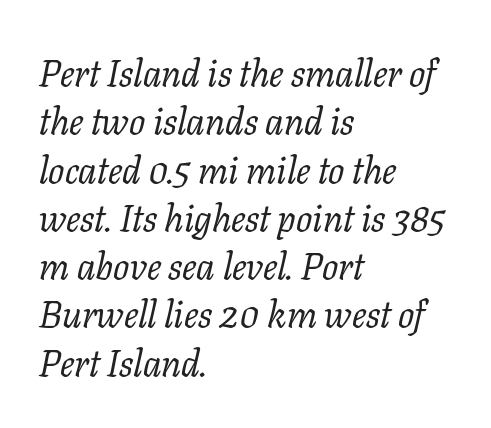
{"serif": "yes", "italic": "yes", "lean": "right", "slant_degrees": 11, "bold": "no", "weight": "regular", "width": "normal", "stroke_contrast": "low", "x_height": "medium", "monospaced": "no", "underline": "no", "align": "left", "line_spacing": "normal", "line_spacing_ratio": 1.27, "letter_spacing": "normal", "letter_spacing_em": 0.0, "glyph_px": 38}
